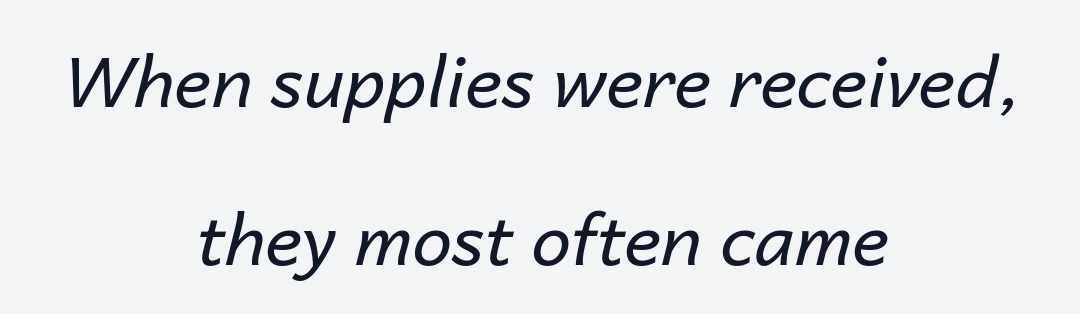
{"italic": "yes", "lean": "right", "slant_degrees": 14, "bold": "no", "weight": "regular", "width": "normal", "stroke_contrast": "low", "x_height": "medium", "monospaced": "no", "underline": "no", "align": "center", "line_spacing": "loose", "line_spacing_ratio": 2.23, "letter_spacing": "normal", "letter_spacing_em": 0.0, "glyph_px": 71}
